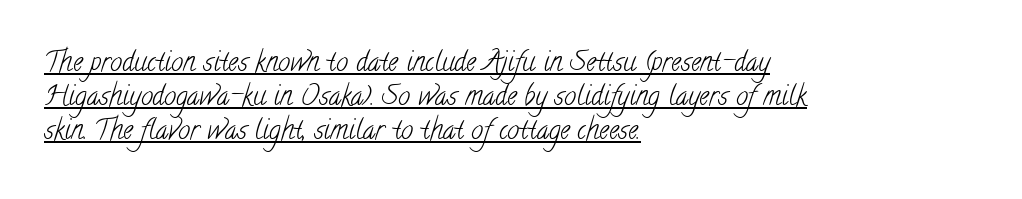
The image shows 27 px text type; set left-aligned, normal line spacing (1.26x), normal letter spacing, underlined.
